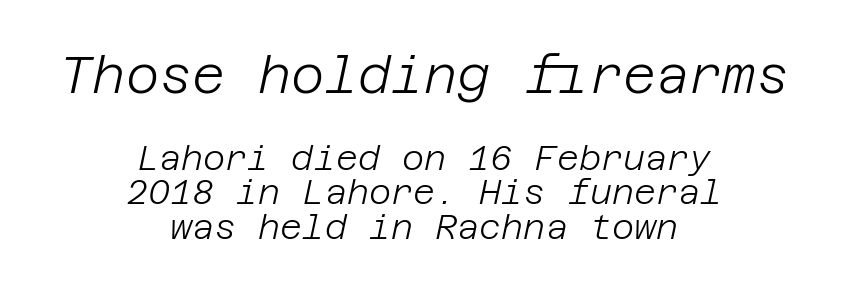
Is the lower block the larger one? No — the upper block carries the bigger type. The font's italic variant was chosen for this text. Typeset on center — no edge is straight. Each stroke keeps to a modest, everyday thickness or less.
